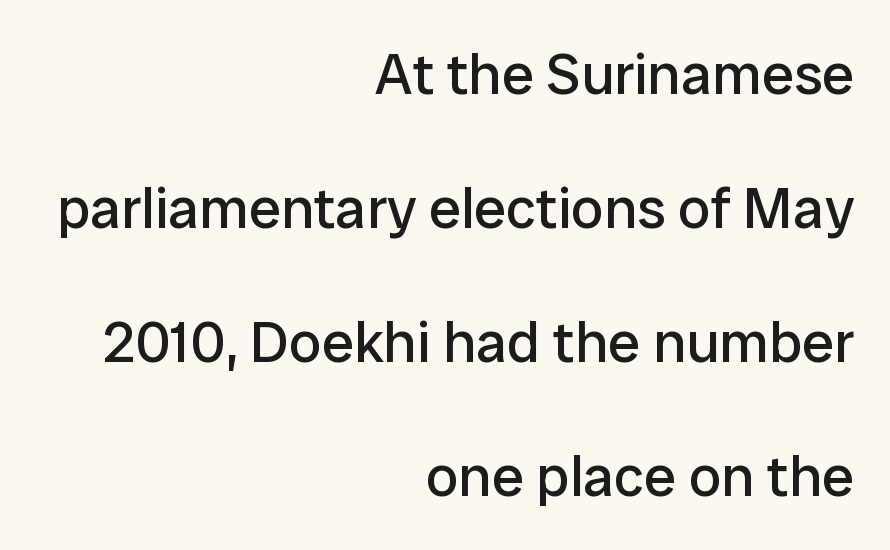
{"serif": "no", "italic": "no", "bold": "no", "weight": "regular", "width": "normal", "stroke_contrast": "low", "x_height": "medium", "monospaced": "no", "underline": "no", "align": "right", "line_spacing": "loose", "line_spacing_ratio": 2.31, "letter_spacing": "normal", "letter_spacing_em": 0.0, "glyph_px": 58}
